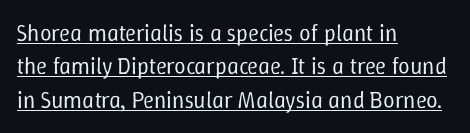
The vertical gap from one line to the next is medium. The characters are drawn with everyday or finer stroke widths. The specimen includes a rule beneath the text block's lines. The gaps between neighbouring characters are ordinary and unremarkable. These lines stack with their left ends in a neat column. This is roman type, the default non-slanted kind.
